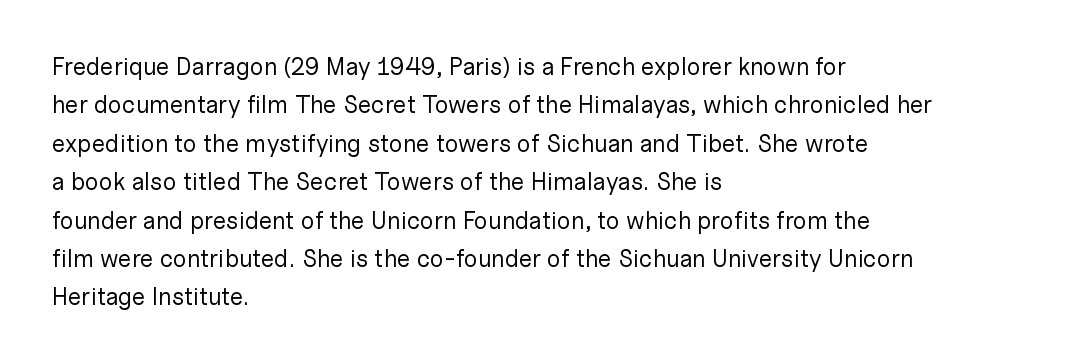
{"italic": "no", "bold": "no", "underline": "no", "align": "left", "line_spacing": "normal", "line_spacing_ratio": 1.6, "letter_spacing": "normal", "letter_spacing_em": 0.0, "glyph_px": 24}
